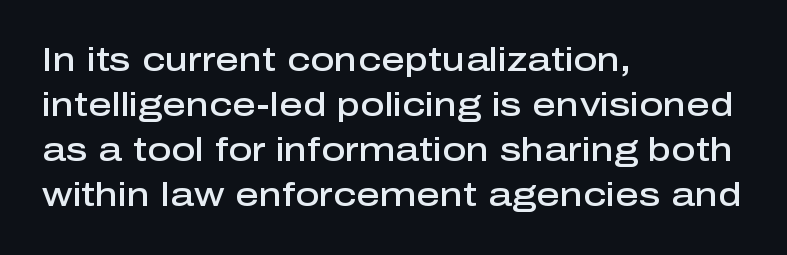
This rendering leaves character spacing at its baseline value. Notice the strokes are somewhat thickened but not fully heavy: this is a semibold. Each line starts at the same left margin while the right side varies. The space directly below the letters is spotless. When letters stand straight like this, we call the style roman or upright. The passage shown stacks its lines at a standard gap.
